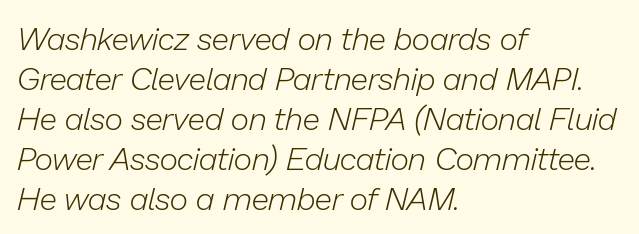
Spacing verdict: proportional, widths tailored to each character. This sample keeps an unexceptional amount of space between lines. The passage shown leans; its letterforms are oblique. A bare baseline throughout the passage.
